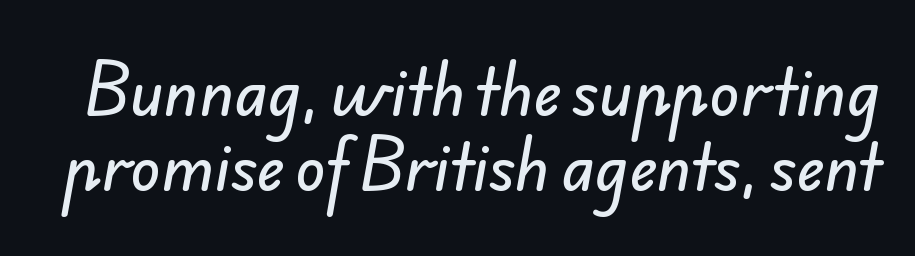
The image shows 62 px sans-serif type; set line spacing 1.21x, normal letter spacing, not underlined; low stroke contrast and a small x-height.
